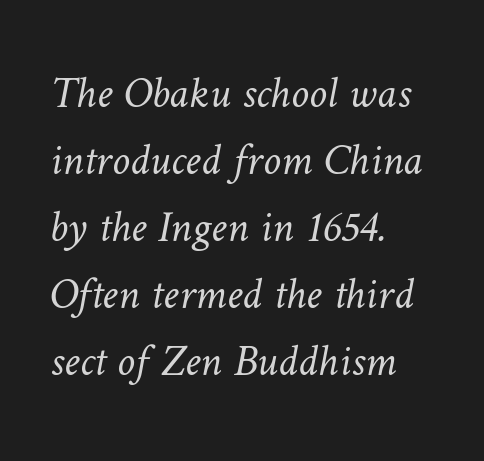
Typeset ragged right — the left edge is the straight one. Caption: standard tracking, unaltered. Beneath every word, the page is bare. One glance says typical: line gaps are just what's usual.
